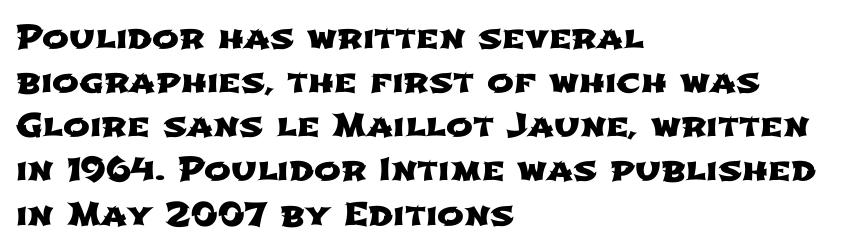
Q: Is the typeface a serif or a sans-serif typeface? A: Sans-serif.
Q: Is the text underlined? A: No.
Q: How is the paragraph aligned? A: Left-aligned.
Q: Is the spacing between letters normal or unusually wide? A: Normal.
Q: Is the spacing between lines tight, normal or loose? A: Normal.
Q: Width (condensed, normal, or wide)? A: Wide.
Q: Stroke contrast? A: Low.
Q: x-height? A: Medium.
Q: Monospaced? A: No.
